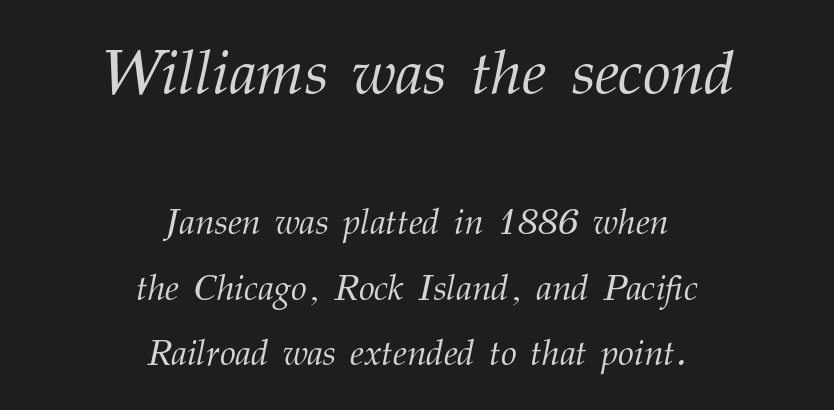
The image shows 63 px light serif type, italic (leaning right); set centered, line spacing 1.83x, normal letter spacing, not underlined; the first (top) block is 1.75x larger; medium stroke contrast and a medium x-height.
